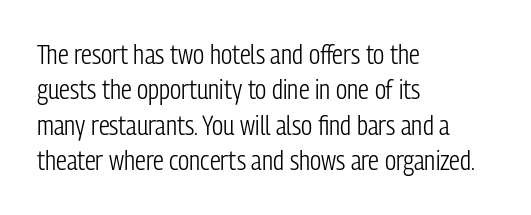
Q: Is the text bold? A: No.
Q: Is the text italic (slanted)? A: No, it is upright.
Q: Is the text underlined? A: No.
Q: How is the paragraph aligned? A: Left-aligned.
Q: Is the spacing between letters normal or unusually wide? A: Normal.
Q: Is the spacing between lines tight, normal or loose? A: Normal.
